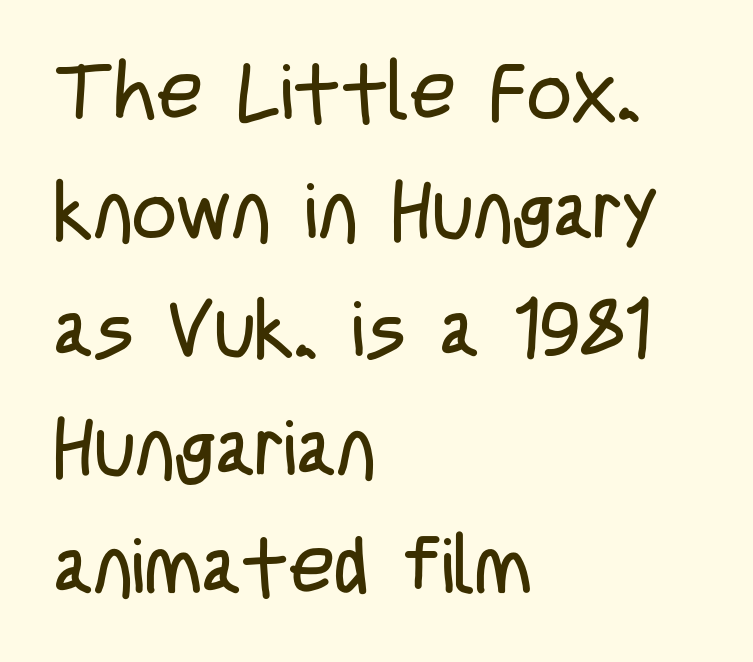
The line-height multiplier appears to be the usual default. The passage shown is typed in a proportional face where columns would drift. The string is rendered with underlining switched off. No extra tracking has been applied to these lines. A quiet, ordinary-to-light weight characterises the typeface.
